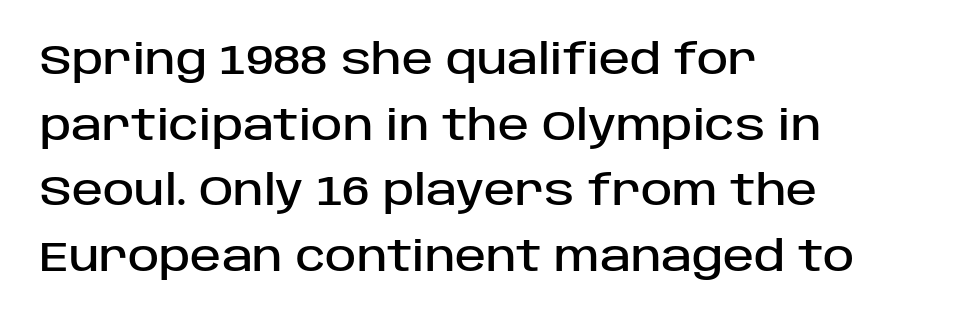
The image shows 42 px sans-serif type, upright; set left-aligned, normal line spacing (1.56x), normal letter spacing, not underlined; low stroke contrast and a large x-height.
